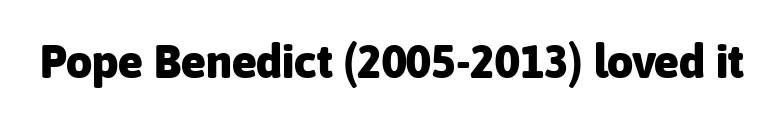
This rendering features lettering with no underline. The type sits square on the baseline with zero lean. Unlike a traditional serif, this face leaves its strokes unadorned. Is this a fixed-width face? No — the glyphs have proportional, varying widths.
